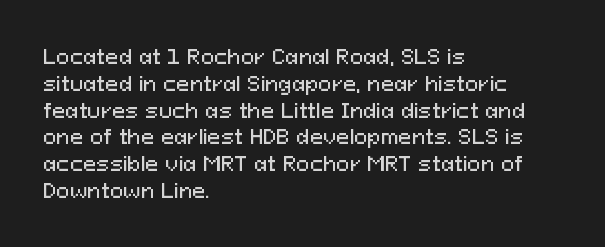
{"italic": "no", "underline": "no", "align": "left", "line_spacing": "normal", "line_spacing_ratio": 1.34, "letter_spacing": "normal", "letter_spacing_em": 0.0, "glyph_px": 20}
